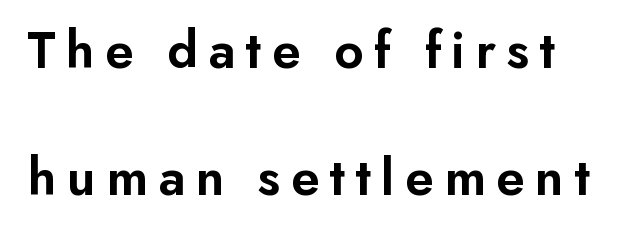
Q: Is the text bold? A: Semi-bold.
Q: Is the text italic (slanted)? A: No, it is upright.
Q: Is the typeface a serif or a sans-serif typeface? A: Sans-serif.
Q: Is the text underlined? A: No.
Q: Is the spacing between lines tight, normal or loose? A: Loose.
Q: Width (condensed, normal, or wide)? A: Normal.
Q: Stroke contrast? A: Low.
Q: x-height? A: Small.
Q: Monospaced? A: No.
